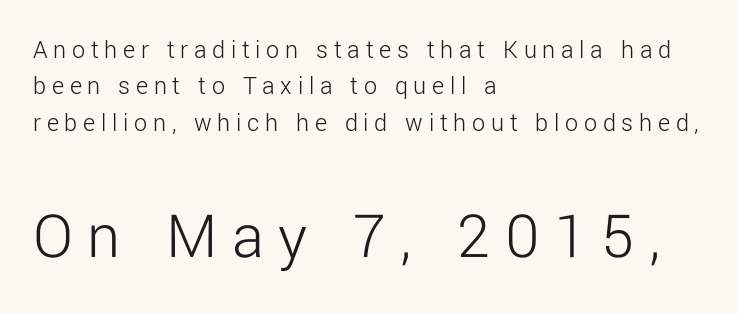
Q: Is the text bold? A: No.
Q: Is the text italic (slanted)? A: No, it is upright.
Q: Is the typeface a serif or a sans-serif typeface? A: Sans-serif.
Q: Is the text underlined? A: No.
Q: How is the paragraph aligned? A: Left-aligned.
Q: Is the spacing between letters normal or unusually wide? A: Unusually wide.
Q: Is the spacing between lines tight, normal or loose? A: Normal.
Q: Which block of text is set in a larger size, the first (top) or the second (bottom)? A: The second (bottom) one.
Q: Width (condensed, normal, or wide)? A: Normal.
Q: Stroke contrast? A: Low.
Q: x-height? A: Medium.
Q: Monospaced? A: No.
